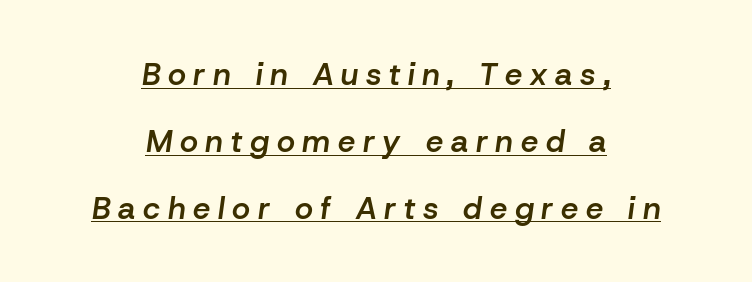
Students, note that the glyphs here are deliberately spaced far apart. Characters are canted at an angle relative to the baseline's perpendicular. Its strokes are somewhat broadened, the hallmark of semibold type. Regarding leading, the lines here are spaced well apart. A typesetter would call this proportional, since set widths differ per character. The specimen includes a rule beneath the text block's lines.
